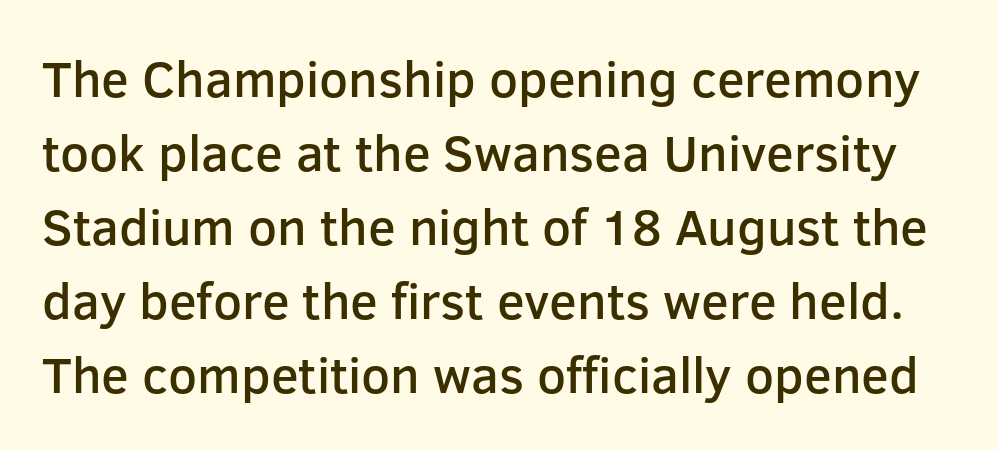
The image shows 51 px semibold sans-serif type, upright; set normal line spacing (1.45x), normal letter spacing, not underlined; low stroke contrast and a medium x-height.
